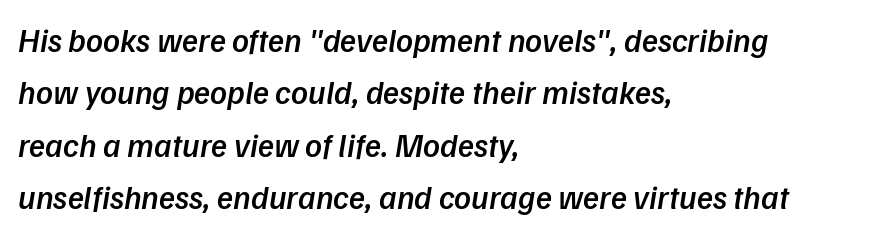
Q: Is the text bold? A: Semi-bold.
Q: Is the typeface a serif or a sans-serif typeface? A: Sans-serif.
Q: Is the text underlined? A: No.
Q: How is the paragraph aligned? A: Left-aligned.
Q: Is the spacing between letters normal or unusually wide? A: Normal.
Q: Is the spacing between lines tight, normal or loose? A: Normal.
Q: Width (condensed, normal, or wide)? A: Normal.
Q: Stroke contrast? A: Low.
Q: x-height? A: Medium.
Q: Monospaced? A: No.
